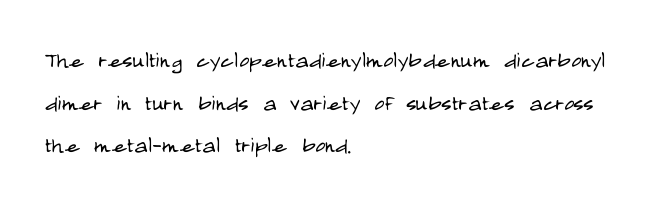
{"serif": "no", "italic": "no", "bold": "no", "weight": "light", "width": "condensed", "stroke_contrast": "low", "x_height": "large", "monospaced": "no", "underline": "no", "align": "left", "line_spacing": "normal", "line_spacing_ratio": 1.52, "letter_spacing": "normal", "letter_spacing_em": 0.0, "glyph_px": 28}
